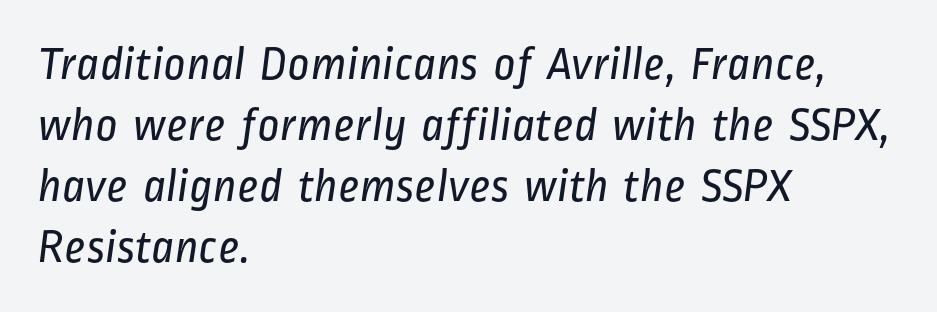
Q: Is the text bold? A: No.
Q: Is the typeface a serif or a sans-serif typeface? A: Sans-serif.
Q: Is the text underlined? A: No.
Q: How is the paragraph aligned? A: Left-aligned.
Q: Is the spacing between letters normal or unusually wide? A: Normal.
Q: Is the spacing between lines tight, normal or loose? A: Normal.
Q: Width (condensed, normal, or wide)? A: Condensed.
Q: Stroke contrast? A: Low.
Q: x-height? A: Medium.
Q: Monospaced? A: No.
